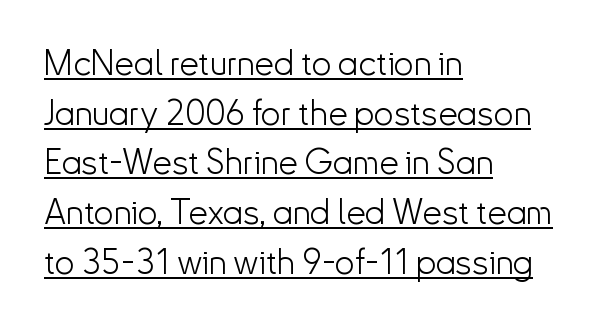
Q: Is the text bold? A: No.
Q: Is the text italic (slanted)? A: No, it is upright.
Q: Is the typeface a serif or a sans-serif typeface? A: Sans-serif.
Q: Is the text underlined? A: Yes.
Q: How is the paragraph aligned? A: Left-aligned.
Q: Is the spacing between letters normal or unusually wide? A: Normal.
Q: Is the spacing between lines tight, normal or loose? A: Normal.
Q: Width (condensed, normal, or wide)? A: Normal.
Q: Stroke contrast? A: Low.
Q: x-height? A: Small.
Q: Monospaced? A: No.
